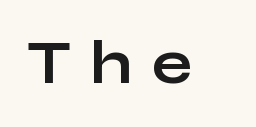
The strip under each line holds only bare page. These lines are rendered in a variable-pitch font. How heavy is the stroke? Heavy — this is a bold. The horizontal fit of the characters is loose and conspicuously gappy. This rendering employs a face without finishing strokes, i.e., a sans-serif. The letters stand upright; this is a roman face.
